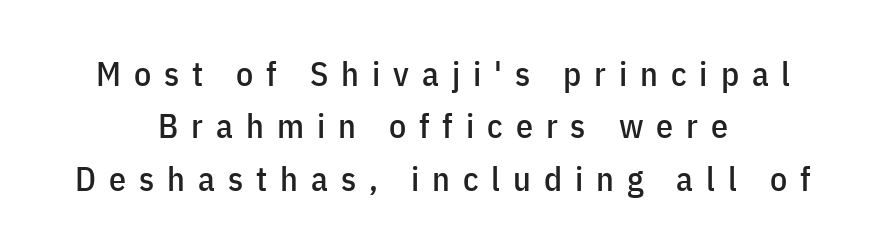
This is the regular roman posture of the typeface. I'd call this a sans setting — the letters go barefoot. The space beneath each line is pristine and unruled. How would I describe the line gaps? Plain and ordinary.
